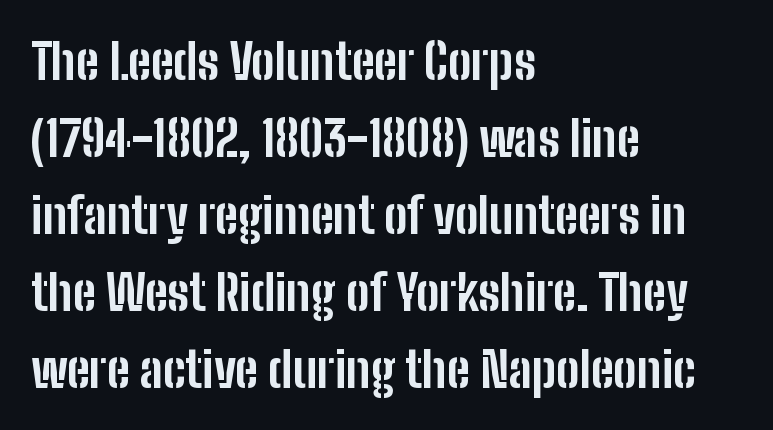
{"serif": "no", "italic": "no", "bold": "yes", "weight": "bold", "width": "condensed", "stroke_contrast": "low", "x_height": "medium", "monospaced": "no", "underline": "no", "align": "left", "line_spacing": "normal", "line_spacing_ratio": 1.57, "letter_spacing": "normal", "letter_spacing_em": 0.0, "glyph_px": 49}
